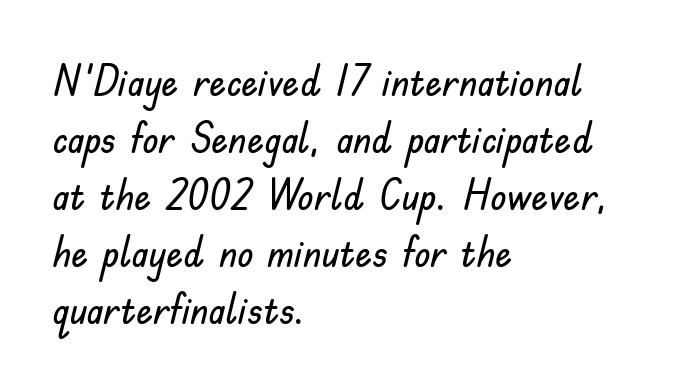
The image shows 42 px sans-serif type; set left-aligned, normal line spacing (1.36x), normal letter spacing, not underlined; low stroke contrast and a small x-height.
